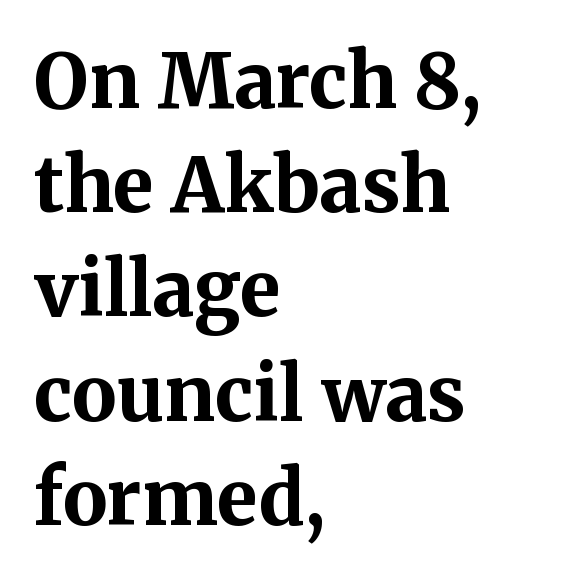
{"serif": "yes", "italic": "no", "bold": "yes", "weight": "bold", "width": "normal", "stroke_contrast": "medium", "x_height": "medium", "monospaced": "no", "underline": "no", "align": "left", "line_spacing": "normal", "line_spacing_ratio": 1.39, "letter_spacing": "normal", "letter_spacing_em": 0.0, "glyph_px": 75}
